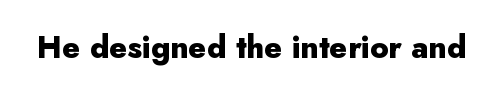
The image shows 31 px heavy sans-serif type, upright; set normal letter spacing, not underlined; low stroke contrast and a small x-height.
